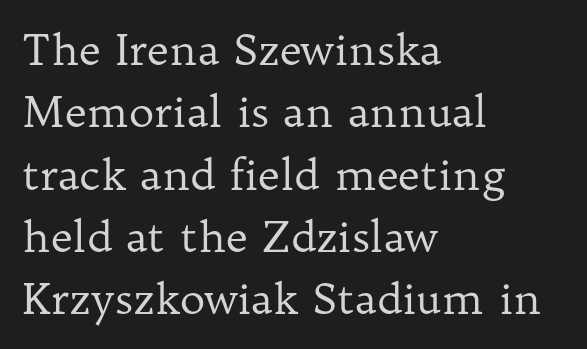
Caption: multi-line text, flush left, ragged right. Serifs: yes, visible at the terminals of the letterforms. These lines are rendered in a variable-pitch font. The rendering keeps characters at their native spacing. Stroke mass is kept to a normal reading level or below.
